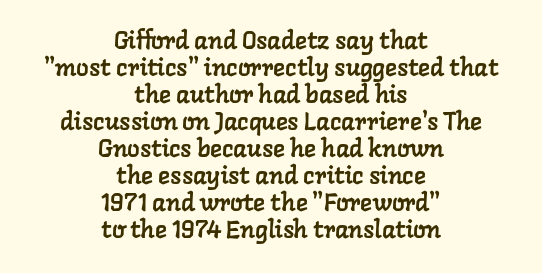
Decoration check: the copy has no underline. Layout note: lines centered. Does extra space separate the letters? No, they use regular spacing. This block would grow much taller if given ordinary leading; it's compressed now.
